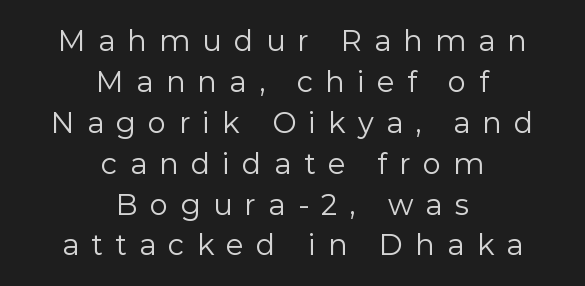
Q: Is the text bold? A: No.
Q: Is the text italic (slanted)? A: No, it is upright.
Q: Is the typeface a serif or a sans-serif typeface? A: Sans-serif.
Q: Is the text underlined? A: No.
Q: How is the paragraph aligned? A: Centered.
Q: Is the spacing between letters normal or unusually wide? A: Unusually wide.
Q: Is the spacing between lines tight, normal or loose? A: Normal.
Q: Width (condensed, normal, or wide)? A: Normal.
Q: x-height? A: Medium.
Q: Monospaced? A: No.
